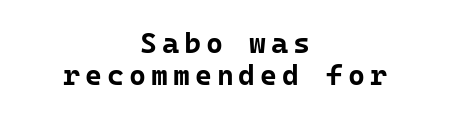
The image shows 29 px bold sans-serif type, upright, monospaced; set centered, tight line spacing (1.09x), not underlined; low stroke contrast and a medium x-height.
